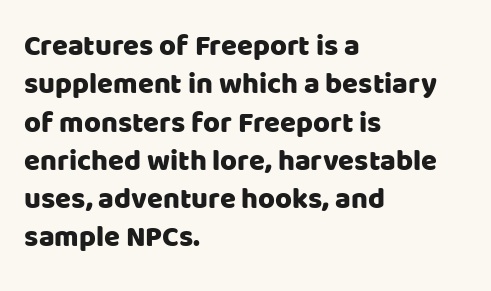
The image shows 29 px sans-serif type, upright; set left-aligned, normal line spacing (1.32x), normal letter spacing, not underlined; low stroke contrast and a large x-height.
